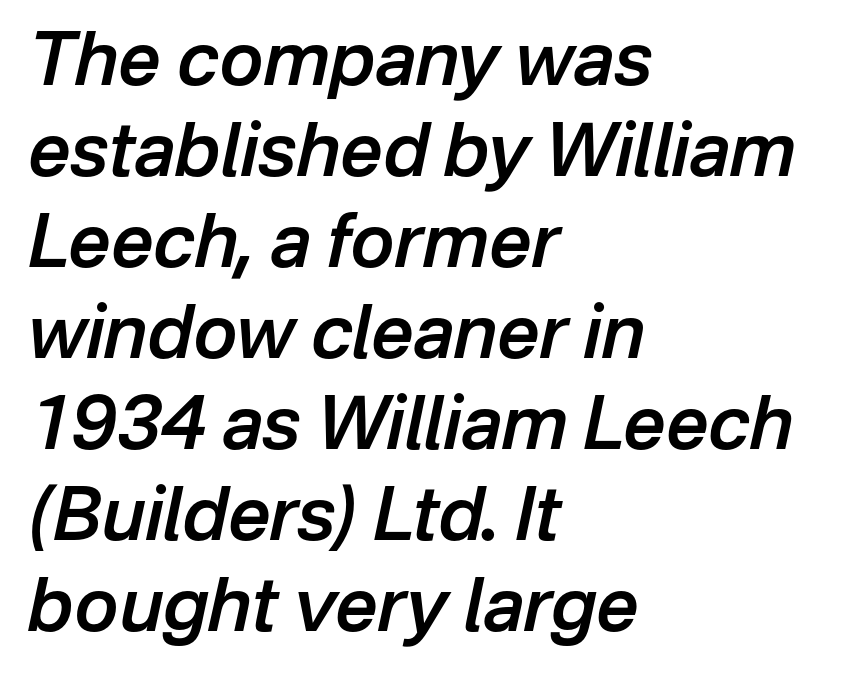
{"italic": "yes", "lean": "right", "slant_degrees": 12, "bold": "semi", "weight": "semibold", "width": "normal", "stroke_contrast": "low", "x_height": "medium", "monospaced": "no", "underline": "no", "align": "left", "line_spacing_ratio": 1.23, "letter_spacing": "normal", "letter_spacing_em": 0.0, "glyph_px": 74}
